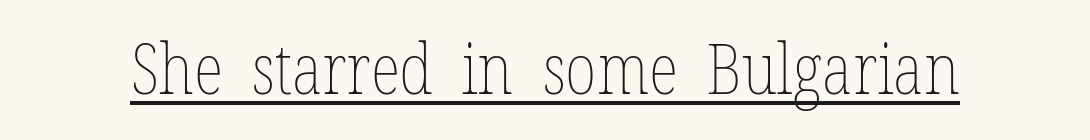
{"italic": "no", "bold": "no", "weight": "thin", "width": "condensed", "stroke_contrast": "low", "x_height": "medium", "monospaced": "no", "underline": "yes", "letter_spacing": "normal", "letter_spacing_em": 0.0, "glyph_px": 70}
